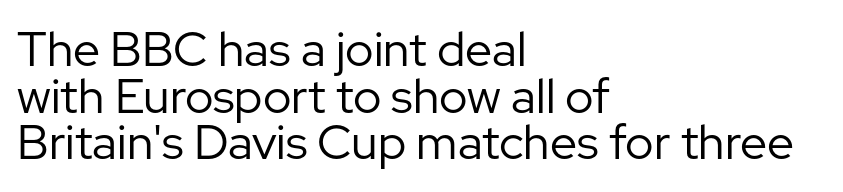
The image shows 48 px regular-weight sans-serif type, upright; set left-aligned, tight line spacing (0.97x), normal letter spacing, not underlined; low stroke contrast and a medium x-height.
